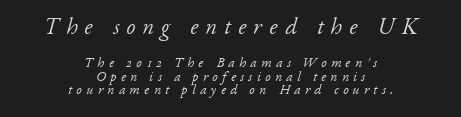
The image shows 23 px text type, italic (leaning right); set centered, tight line spacing (0.96x), unusually wide letter spacing (+0.31 em), not underlined; the first (top) block is 1.64x larger.
